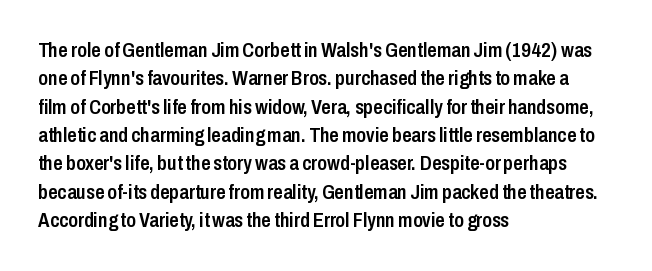
{"italic": "no", "bold": "semi", "underline": "no", "align": "left", "line_spacing": "normal", "line_spacing_ratio": 1.35, "letter_spacing": "normal", "letter_spacing_em": 0.0, "glyph_px": 21}
